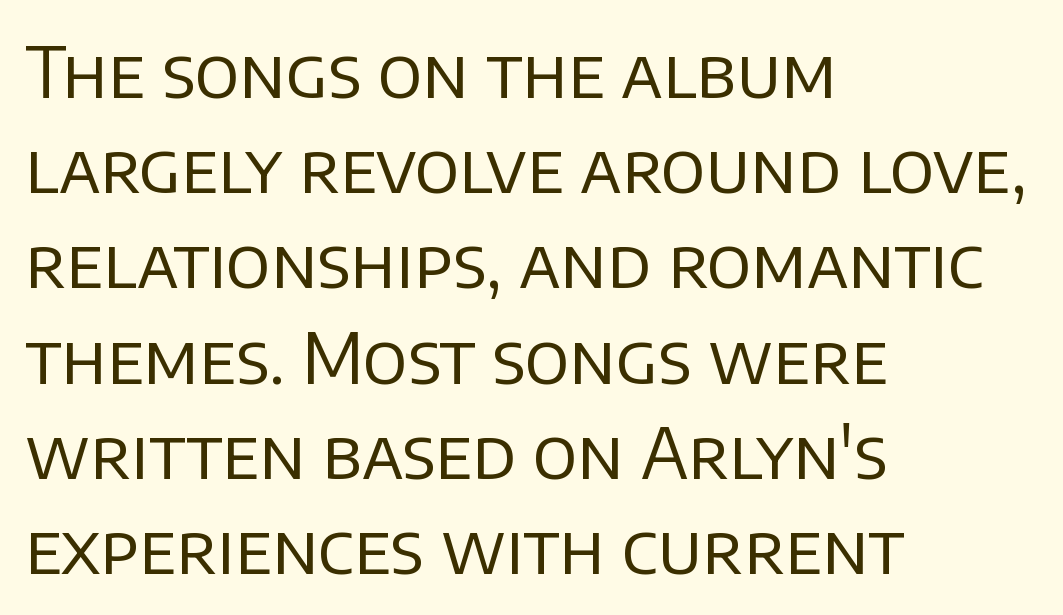
{"serif": "no", "italic": "no", "bold": "no", "weight": "regular", "width": "normal", "stroke_contrast": "low", "x_height": "large", "monospaced": "no", "underline": "no", "align": "left", "line_spacing": "normal", "line_spacing_ratio": 1.36, "letter_spacing": "normal", "letter_spacing_em": 0.0, "glyph_px": 70}
